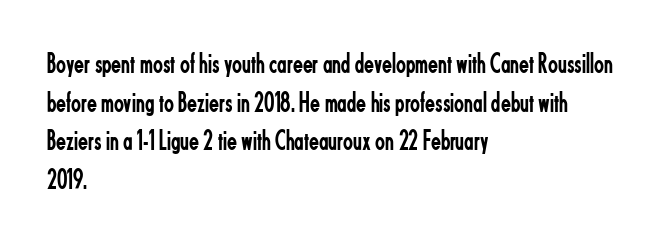
These lines are set flush left with a ragged right edge. The face used here is a sans, in the tradition of grotesques and geometrics. Between one letter and the next there's only the usual sliver of space. Weight: regular or lighter.
